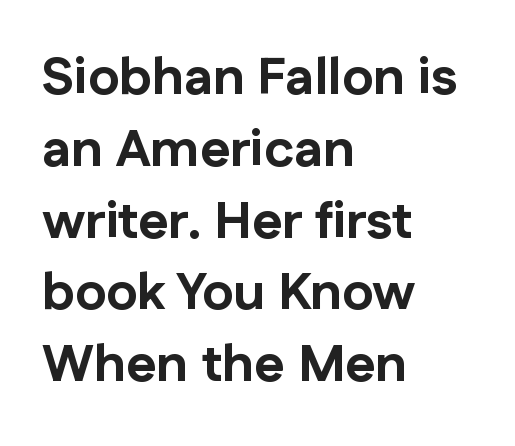
The image shows 52 px bold sans-serif type, upright; set left-aligned, normal line spacing (1.38x), normal letter spacing, not underlined; low stroke contrast and a medium x-height.
